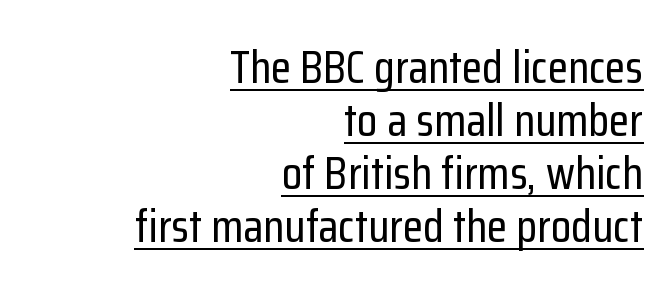
Q: Is the text italic (slanted)? A: No, it is upright.
Q: Is the typeface a serif or a sans-serif typeface? A: Sans-serif.
Q: Is the text underlined? A: Yes.
Q: How is the paragraph aligned? A: Right-aligned.
Q: Is the spacing between letters normal or unusually wide? A: Normal.
Q: Is the spacing between lines tight, normal or loose? A: Tight.
Q: Width (condensed, normal, or wide)? A: Condensed.
Q: Stroke contrast? A: Low.
Q: x-height? A: Medium.
Q: Monospaced? A: No.
